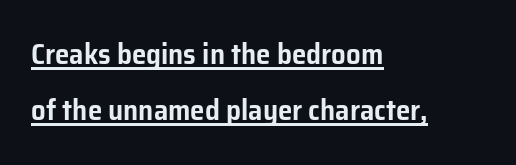
This sample uses an upright cut, with every glyph sitting square on the baseline. In terms of letterspacing, this is plain default setting. These lines are rendered in a variable-pitch font. Rows of type keep a wide berth in the vertical direction. What kind of face is this? One without serifs — a sans.
